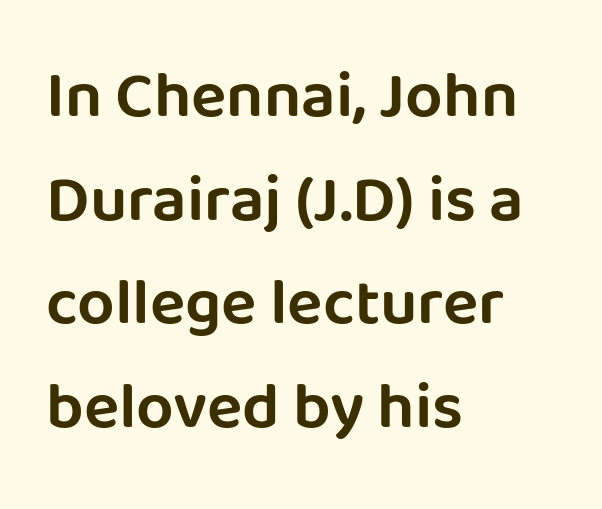
{"serif": "no", "italic": "no", "width": "normal", "stroke_contrast": "low", "x_height": "large", "monospaced": "no", "underline": "no", "align": "left", "line_spacing": "normal", "line_spacing_ratio": 1.57, "letter_spacing": "normal", "letter_spacing_em": 0.0, "glyph_px": 66}
